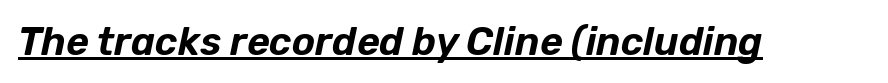
Varying glyph widths throughout — classic text-font behaviour. The typography opts for an oblique posture over an upright one. Decoration check: the copy is underlined. Tracking here is standard; glyphs follow each other at the usual distance.
